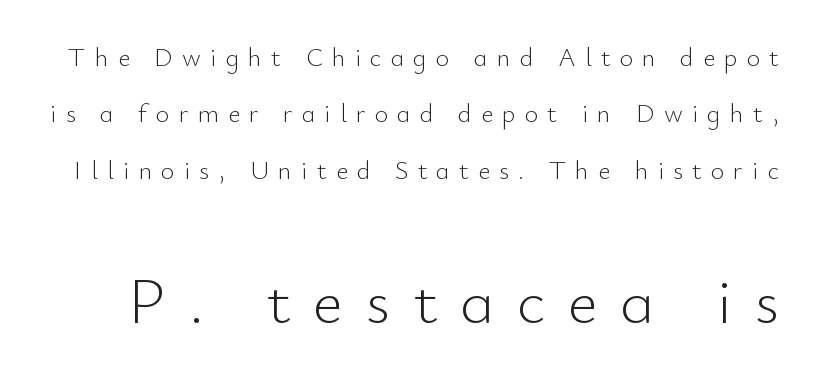
The image shows 65 px light sans-serif type, upright; set loose line spacing (2.17x), unusually wide letter spacing (+0.35 em), not underlined; the second (bottom) block is 2.5x larger; low stroke contrast and a small x-height.
